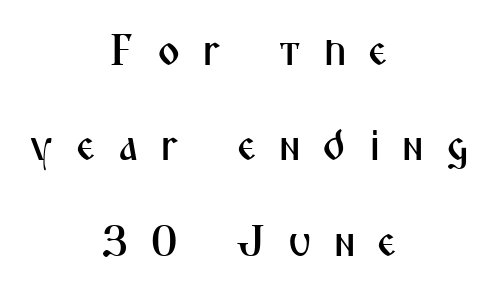
Is this a fixed-width face? No — the glyphs have proportional, varying widths. Characters follow at a spacing far wider than the type designer built in. The axis of the letterforms is exactly vertical. Nobody drew a line under any word here. Unlike a traditional serif, this face leaves its strokes unadorned.
